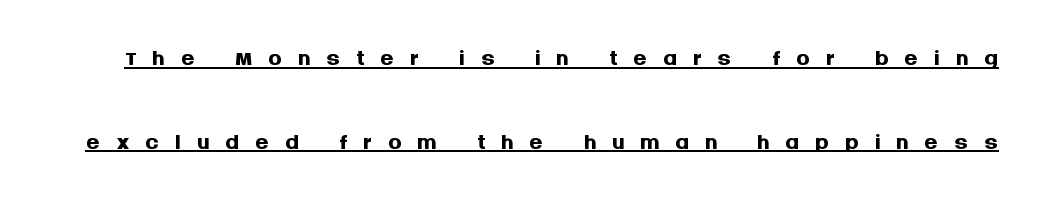
The image shows 34 px semibold sans-serif type, upright; set loose line spacing (2.46x), unusually wide letter spacing (+0.46 em), underlined; medium stroke contrast and a large x-height.
